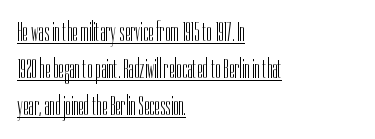
{"serif": "no", "italic": "no", "bold": "no", "weight": "light", "width": "condensed", "stroke_contrast": "low", "x_height": "medium", "monospaced": "no", "underline": "yes", "align": "left", "line_spacing": "normal", "line_spacing_ratio": 1.33, "letter_spacing": "normal", "letter_spacing_em": 0.0, "glyph_px": 28}
